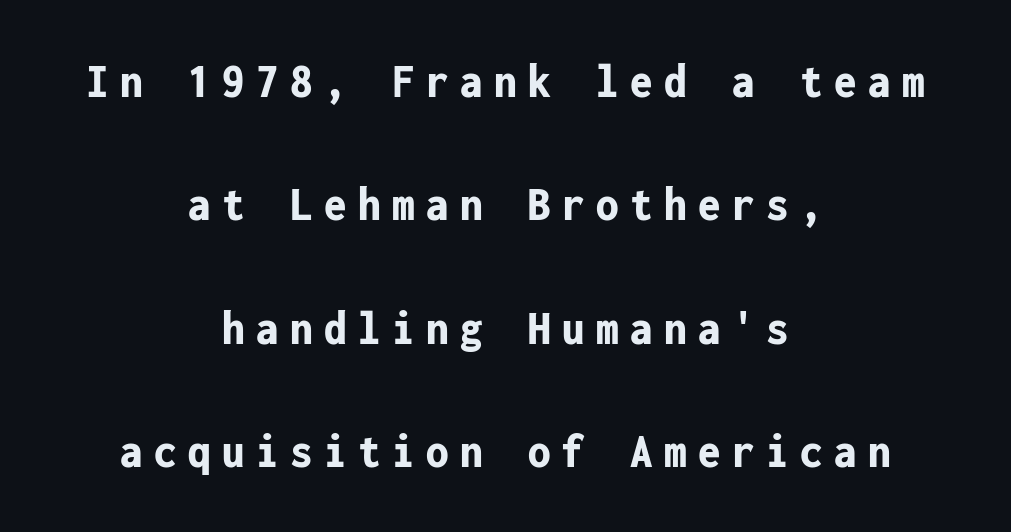
A great deal of white space separates one row of letters from the next. One-word summary of the alignment: center. The tracking jumps out immediately: characters are airy and widely separated. The letters march in equal steps, a hallmark of fixed-pitch type. A clean baseline with only descenders dipping below it.
